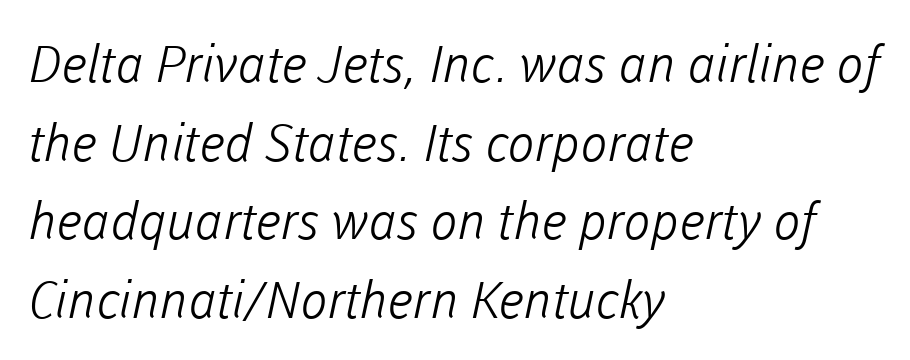
Q: Is the text bold? A: No.
Q: Is the typeface a serif or a sans-serif typeface? A: Sans-serif.
Q: Is the text underlined? A: No.
Q: How is the paragraph aligned? A: Left-aligned.
Q: Is the spacing between letters normal or unusually wide? A: Normal.
Q: Is the spacing between lines tight, normal or loose? A: Normal.
Q: Width (condensed, normal, or wide)? A: Normal.
Q: Stroke contrast? A: Low.
Q: x-height? A: Medium.
Q: Monospaced? A: No.
